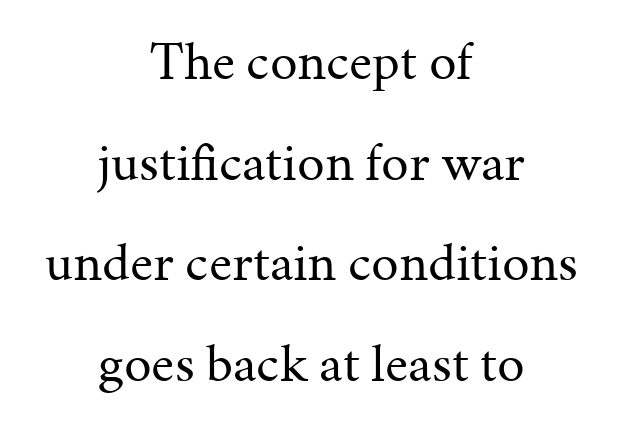
Q: Is the text bold? A: No.
Q: Is the text italic (slanted)? A: No, it is upright.
Q: Is the typeface a serif or a sans-serif typeface? A: Serif.
Q: Is the text underlined? A: No.
Q: How is the paragraph aligned? A: Centered.
Q: Is the spacing between letters normal or unusually wide? A: Normal.
Q: Width (condensed, normal, or wide)? A: Normal.
Q: Stroke contrast? A: Medium.
Q: x-height? A: Medium.
Q: Monospaced? A: No.
